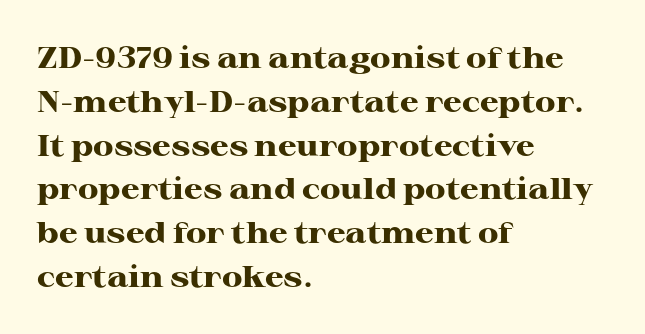
{"serif": "yes", "italic": "no", "bold": "yes", "weight": "heavy", "width": "wide", "stroke_contrast": "high", "x_height": "medium", "monospaced": "no", "underline": "no", "align": "left", "line_spacing": "normal", "line_spacing_ratio": 1.46, "letter_spacing": "normal", "letter_spacing_em": 0.0, "glyph_px": 30}
